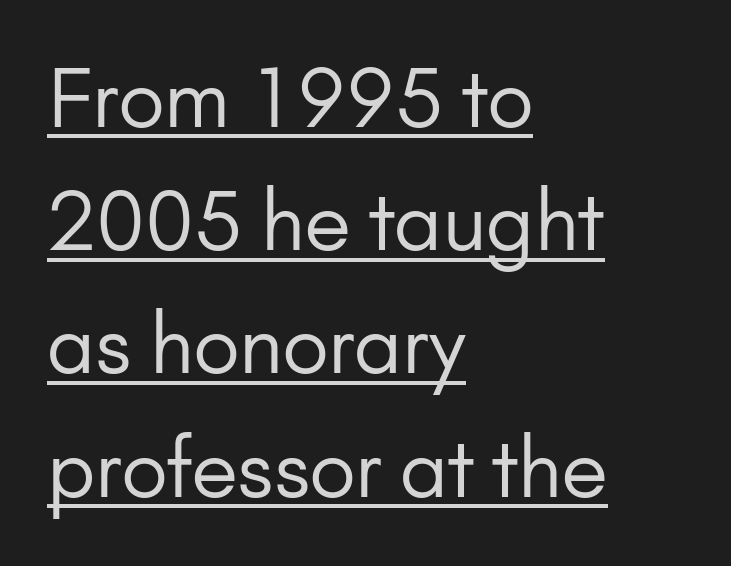
The passage is arranged the way most books set body copy — flush left. Varying glyph widths throughout — classic text-font behaviour. Looks like someone drew a line under every word here. The typeface chosen for these lines omits serifs. Rendered with straight, roman letterforms.
